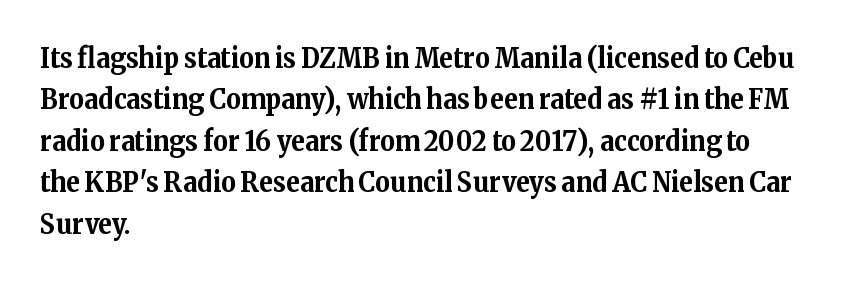
Here the designer chose a conventional face with non-uniform glyph widths. The specimen reads as upright at a glance. Observe the ordinary spacing: letters are neighbours, not strangers. Summary of weight: heavy, a full bold. Underline: absent. Little horizontal feet cap the strokes, marking this as serif type.
